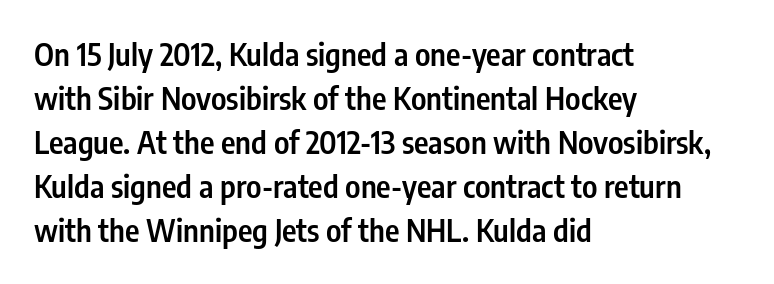
{"serif": "no", "italic": "no", "bold": "semi", "weight": "semibold", "width": "condensed", "stroke_contrast": "low", "x_height": "medium", "monospaced": "no", "underline": "no", "align": "left", "line_spacing": "normal", "line_spacing_ratio": 1.42, "letter_spacing": "normal", "letter_spacing_em": 0.0, "glyph_px": 31}
